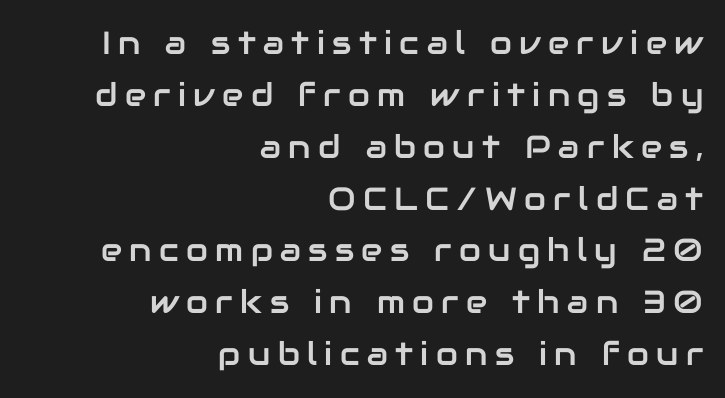
Q: Is the text italic (slanted)? A: No, it is upright.
Q: Is the typeface a serif or a sans-serif typeface? A: Sans-serif.
Q: Is the text underlined? A: No.
Q: How is the paragraph aligned? A: Right-aligned.
Q: Is the spacing between letters normal or unusually wide? A: Unusually wide.
Q: Is the spacing between lines tight, normal or loose? A: Normal.
Q: Width (condensed, normal, or wide)? A: Normal.
Q: Stroke contrast? A: Low.
Q: x-height? A: Medium.
Q: Monospaced? A: No.
